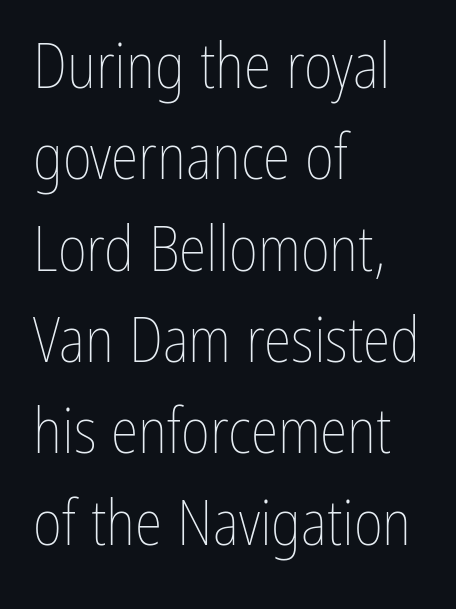
The image shows 63 px thin, condensed type, upright; set left-aligned, normal line spacing (1.45x), normal letter spacing, not underlined; low stroke contrast and a medium x-height.
